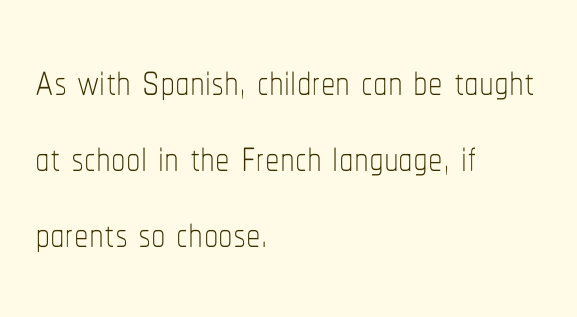
{"italic": "no", "bold": "no", "weight": "thin", "width": "condensed", "stroke_contrast": "low", "x_height": "medium", "monospaced": "no", "underline": "no", "align": "left", "line_spacing": "normal", "line_spacing_ratio": 1.31, "letter_spacing": "normal", "letter_spacing_em": 0.0, "glyph_px": 58}
